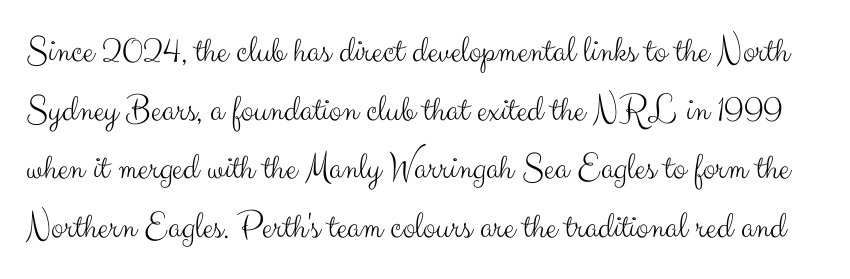
Q: Is the text bold? A: No.
Q: Is the text italic (slanted)? A: Yes.
Q: Is the typeface a serif or a sans-serif typeface? A: Sans-serif.
Q: Is the text underlined? A: No.
Q: Is the spacing between letters normal or unusually wide? A: Normal.
Q: Is the spacing between lines tight, normal or loose? A: Normal.
Q: Width (condensed, normal, or wide)? A: Normal.
Q: Stroke contrast? A: Medium.
Q: x-height? A: Small.
Q: Monospaced? A: No.
